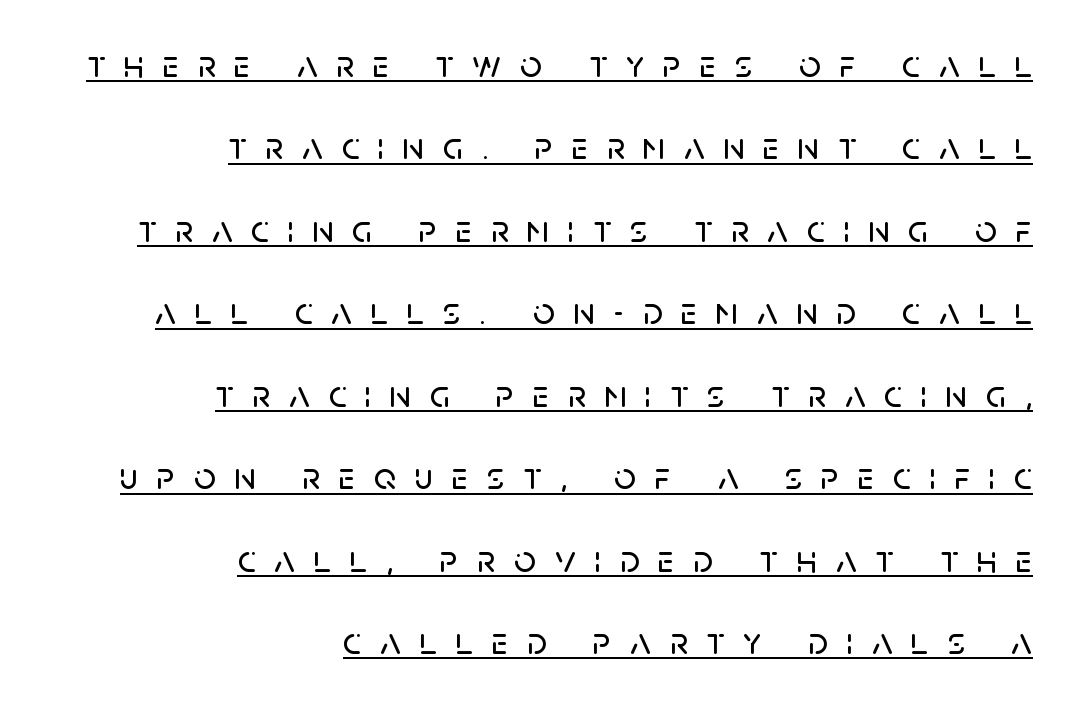
Think of a printed novel: that variable character pitch is what you see here. Layout note: lines flush right. A typesetter would label this face a sans. Rendered with straight, roman letterforms.
